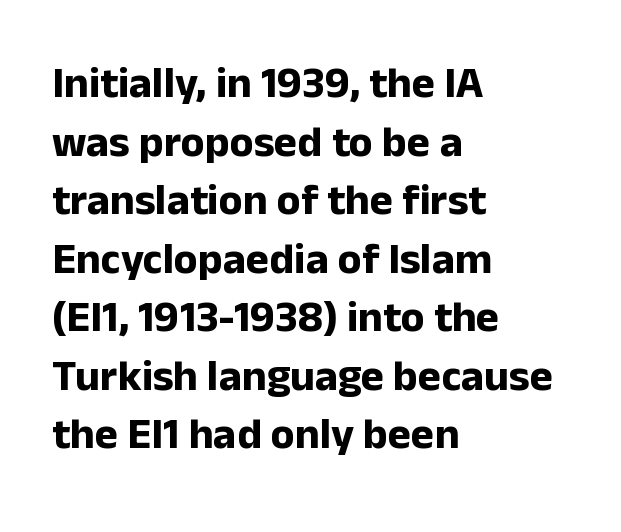
The image shows 44 px bold sans-serif type, upright; set left-aligned, normal line spacing (1.33x), normal letter spacing, not underlined; low stroke contrast and a medium x-height.
